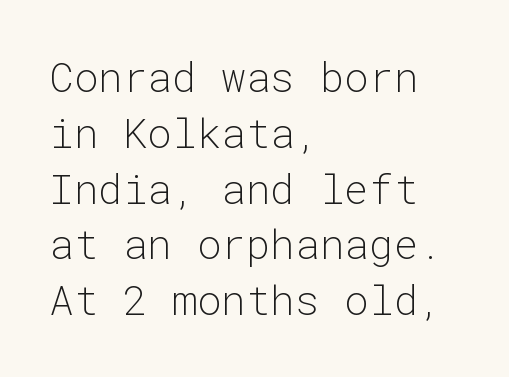
Grotesque or geometric, the face here clearly has no serifs. The setting favours the left margin, as ordinary paragraphs usually do. Tracking here is standard; glyphs follow each other at the usual distance. Posture: straight, roman, zero tilt.
